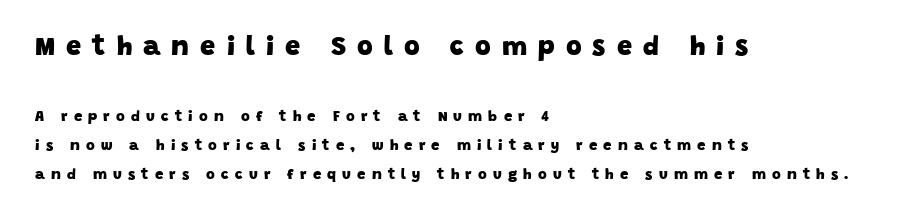
The initial chunk of copy outweighs the following chunk in type size. This rendering uses left alignment, leaving the right contour irregular. Type without underlining. Observe the wide spacing: letters keep a clear distance from each other. Honestly, the rows look like they've been pulled way apart. Chunky letters — that's bold for sure.
